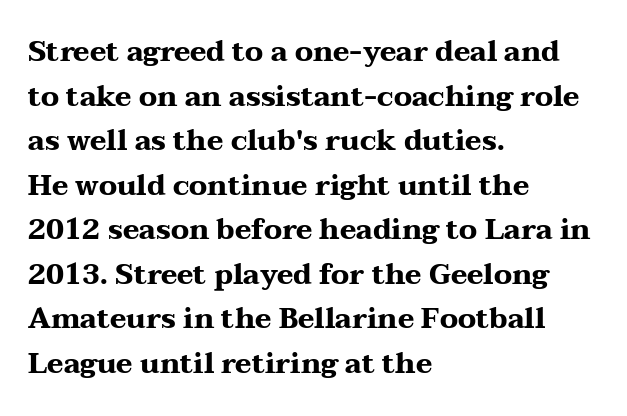
The image shows 28 px heavy, wide serif type, upright; set left-aligned, normal line spacing (1.59x), normal letter spacing, not underlined; medium stroke contrast and a medium x-height.
